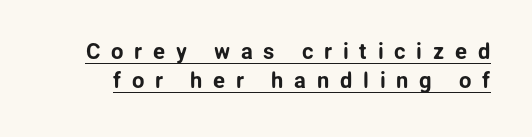
{"italic": "no", "underline": "yes", "line_spacing": "normal", "line_spacing_ratio": 1.33, "letter_spacing": "wide", "letter_spacing_em": 0.49, "glyph_px": 22}
